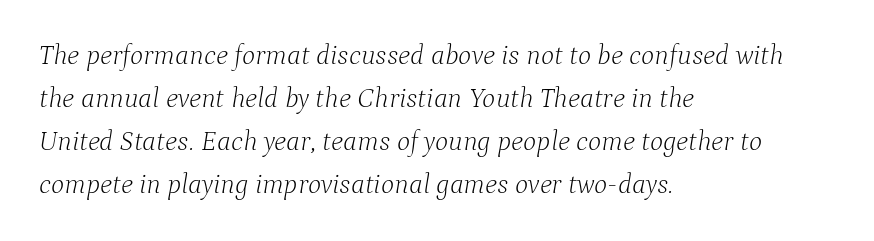
Q: Is the text bold? A: No.
Q: Is the text italic (slanted)? A: Yes, it leans right by about 9 degrees.
Q: Is the typeface a serif or a sans-serif typeface? A: Serif.
Q: Is the text underlined? A: No.
Q: How is the paragraph aligned? A: Left-aligned.
Q: Is the spacing between letters normal or unusually wide? A: Normal.
Q: Is the spacing between lines tight, normal or loose? A: Normal.
Q: Width (condensed, normal, or wide)? A: Normal.
Q: Stroke contrast? A: Low.
Q: x-height? A: Medium.
Q: Monospaced? A: No.
